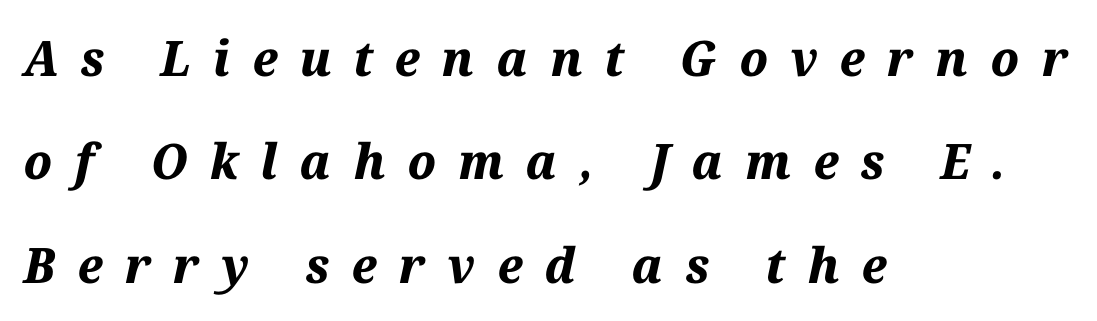
Q: Is the text bold? A: Yes.
Q: Is the text italic (slanted)? A: Yes, it leans right by about 12 degrees.
Q: Is the text underlined? A: No.
Q: How is the paragraph aligned? A: Left-aligned.
Q: Is the spacing between letters normal or unusually wide? A: Unusually wide.
Q: Is the spacing between lines tight, normal or loose? A: Loose.
Q: Width (condensed, normal, or wide)? A: Normal.
Q: Stroke contrast? A: Medium.
Q: x-height? A: Medium.
Q: Monospaced? A: No.
